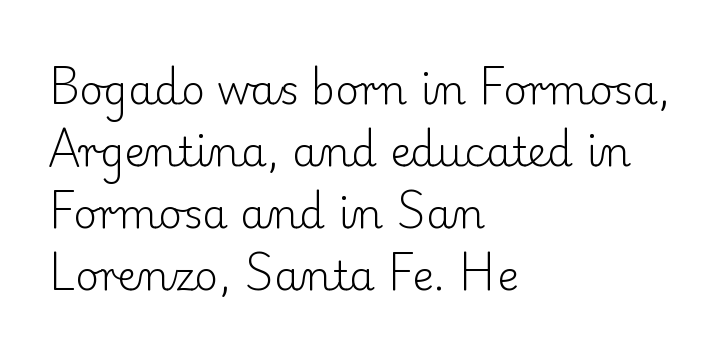
Q: Is the text bold? A: No.
Q: Is the text italic (slanted)? A: No, it is upright.
Q: Is the text underlined? A: No.
Q: How is the paragraph aligned? A: Left-aligned.
Q: Is the spacing between letters normal or unusually wide? A: Normal.
Q: Is the spacing between lines tight, normal or loose? A: Normal.
Q: Width (condensed, normal, or wide)? A: Normal.
Q: Stroke contrast? A: Low.
Q: x-height? A: Small.
Q: Monospaced? A: No.
